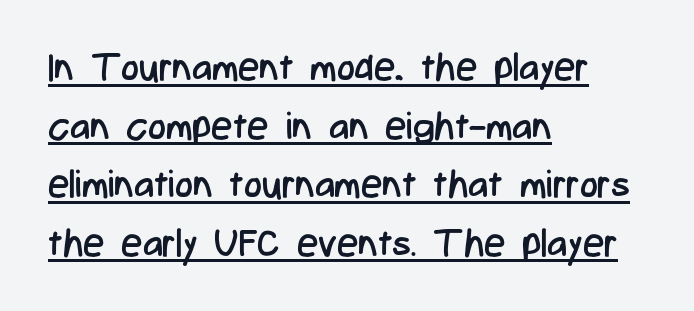
The image shows 38 px regular-weight, condensed sans-serif type, upright; set left-aligned, normal line spacing (1.54x), normal letter spacing, underlined; low stroke contrast and a medium x-height.
